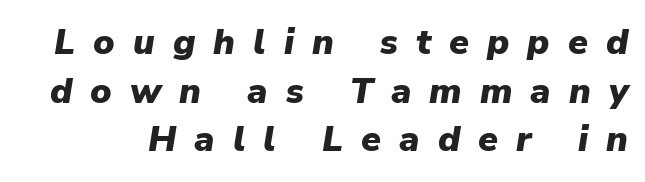
The image shows 36 px heavy type, italic (leaning right); set normal line spacing (1.35x), unusually wide letter spacing (+0.5 em), not underlined; low stroke contrast and a medium x-height.
